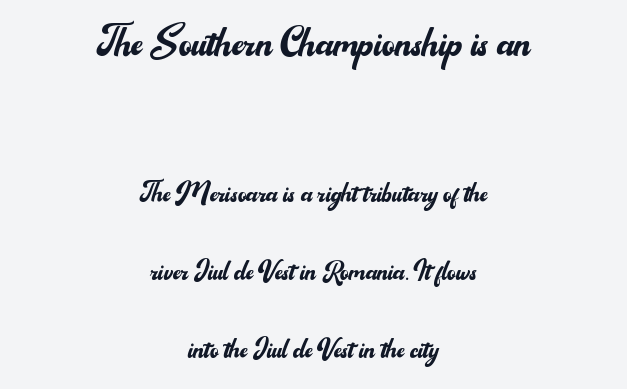
Summary of vertical rhythm: relaxed, with wide interline spacing. Which of the two is more prominent by size? The first, at the top. Honestly, there is no underline to notice here at all. Do the characters align in a grid? No, the font is proportional.
